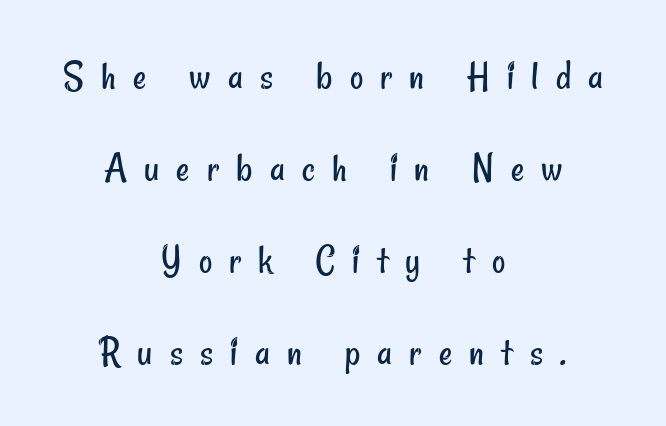
Q: Is the text bold? A: No.
Q: Is the typeface a serif or a sans-serif typeface? A: Sans-serif.
Q: Is the text underlined? A: No.
Q: How is the paragraph aligned? A: Centered.
Q: Is the spacing between letters normal or unusually wide? A: Unusually wide.
Q: Is the spacing between lines tight, normal or loose? A: Loose.
Q: Width (condensed, normal, or wide)? A: Condensed.
Q: Stroke contrast? A: Low.
Q: x-height? A: Small.
Q: Monospaced? A: No.
